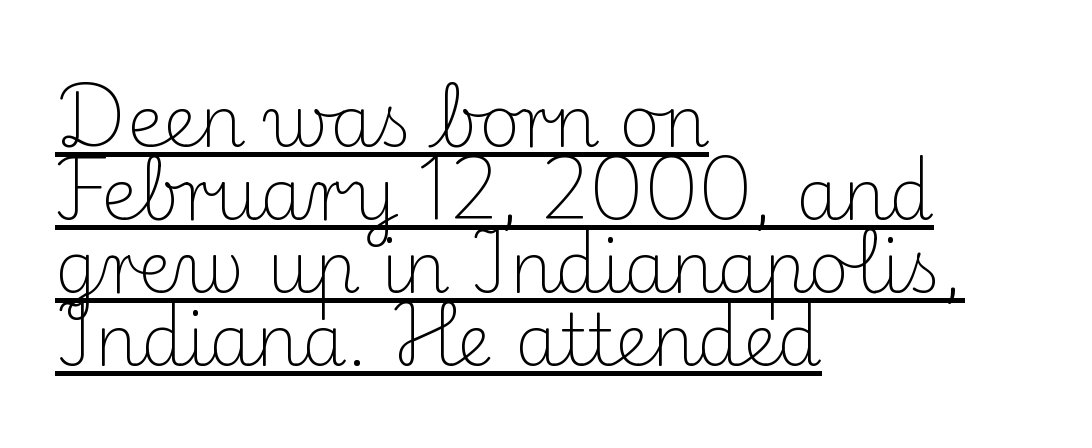
Note the varied advance widths — an 'i' is clearly narrower than an 'm'. Posture: upright roman. This rendering uses left alignment, leaving the right contour irregular. Characters follow at the spacing the type designer built in.
